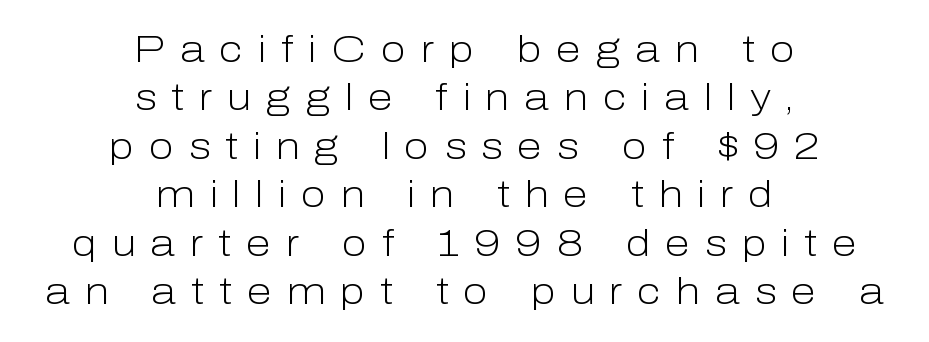
{"serif": "no", "italic": "no", "bold": "no", "weight": "light", "width": "normal", "stroke_contrast": "low", "x_height": "medium", "monospaced": "no", "underline": "no", "align": "center", "line_spacing": "normal", "line_spacing_ratio": 1.31, "letter_spacing": "wide", "letter_spacing_em": 0.4, "glyph_px": 37}
